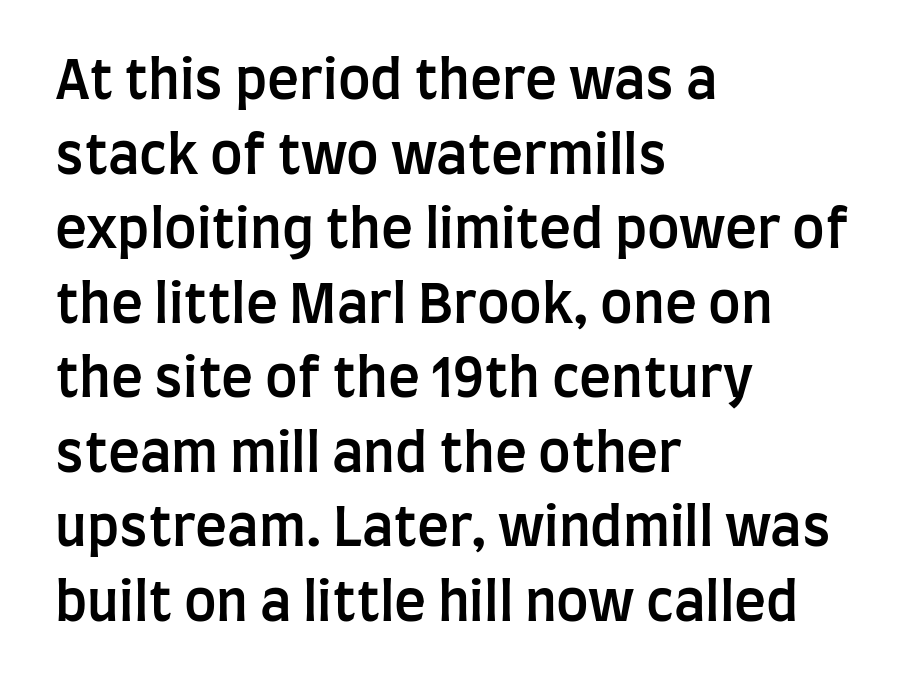
Weight check: semibold — heavier than regular, not quite bold. The letters advance in unequal steps, a hallmark of proportional type. Any mark beneath the type? The region is blank. Leading matches the norm, producing a regular column. Spacing between characters is what you'd get straight out of the box.
